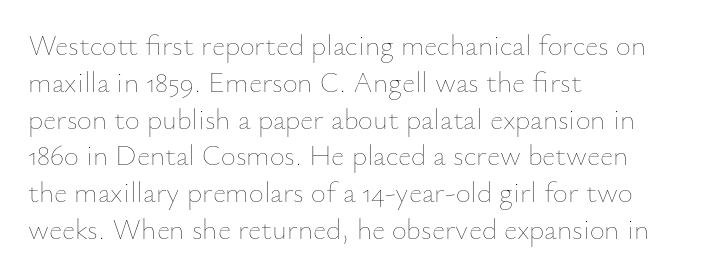
The image shows 29 px thin type, upright; set left-aligned, normal line spacing (1.27x), normal letter spacing, not underlined; low stroke contrast and a small x-height.
